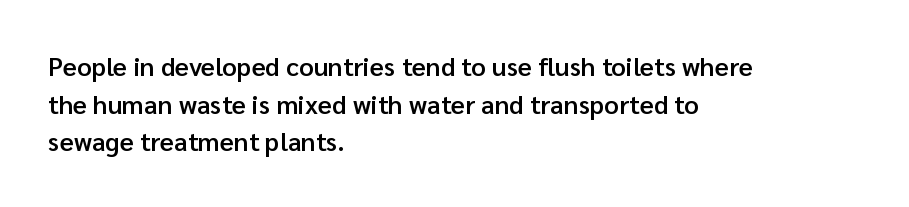
Reading down the column, the eye jumps a familiar distance to each next line. How are the letters spaced? Ordinarily, with no added tracking. The text block is weighted toward the left margin, trailing off unevenly rightward. The letters stand upright; this is a roman face.
